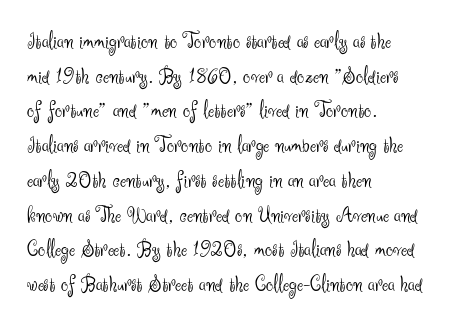
Q: Is the text bold? A: No.
Q: Is the text italic (slanted)? A: No, it is upright.
Q: Is the text underlined? A: No.
Q: How is the paragraph aligned? A: Left-aligned.
Q: Is the spacing between letters normal or unusually wide? A: Normal.
Q: Is the spacing between lines tight, normal or loose? A: Normal.
